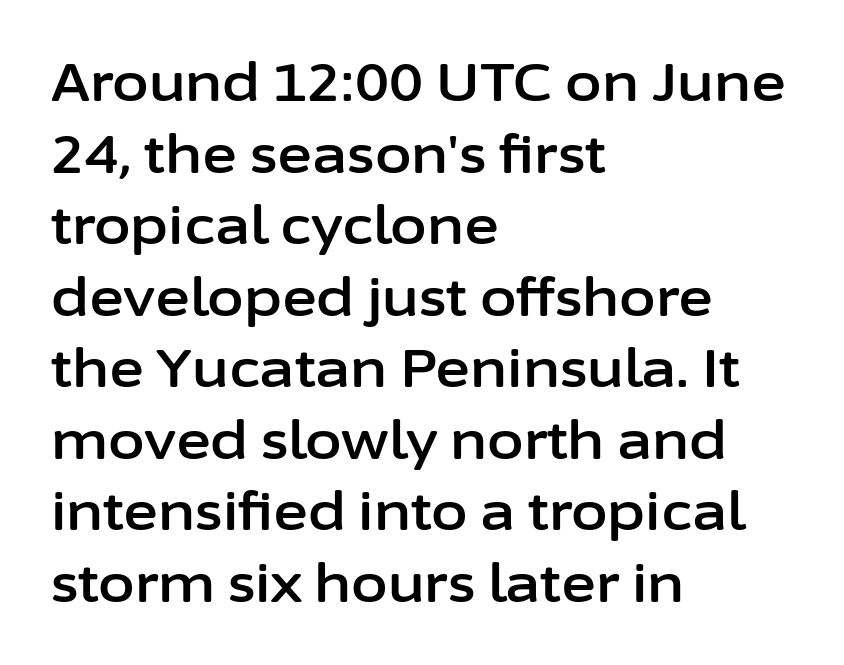
The image shows 53 px sans-serif type, upright; set left-aligned, normal line spacing (1.35x), normal letter spacing, not underlined; low stroke contrast and a medium x-height.
